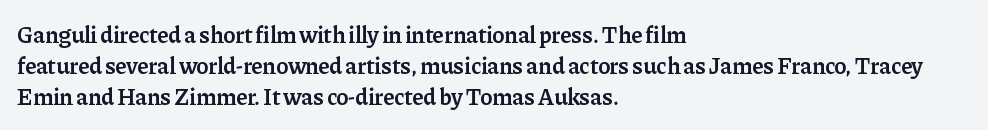
The image shows 23 px text type, upright; set left-aligned, normal line spacing (1.34x), normal letter spacing, not underlined.
